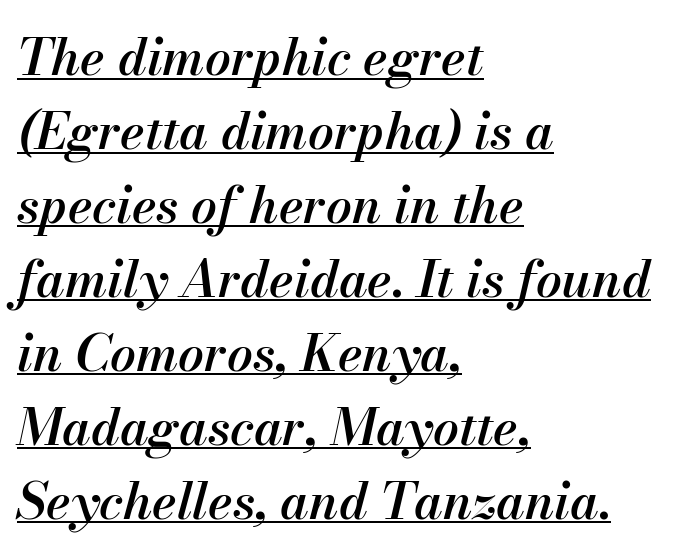
Each line starts at the same left margin while the right side varies. The rows are spaced the way most documents space them. Is this a fixed-width face? No — the glyphs have proportional, varying widths. Bold? Not quite — semibold, heavier than regular but stopping short. Check the space under the baseline: a stroke is drawn there. Inter-character spacing is left at the font's built-in metrics.
